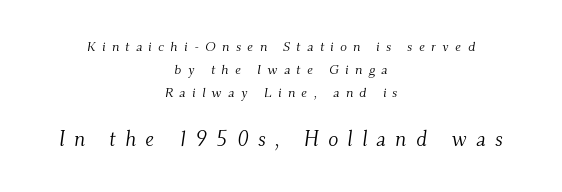
{"italic": "yes", "lean": "right", "slant_degrees": 9, "bold": "no", "underline": "no", "align": "center", "line_spacing": "normal", "line_spacing_ratio": 1.66, "letter_spacing": "wide", "letter_spacing_em": 0.45, "larger_block": "second", "size_ratio": 1.5, "glyph_px": 21}
